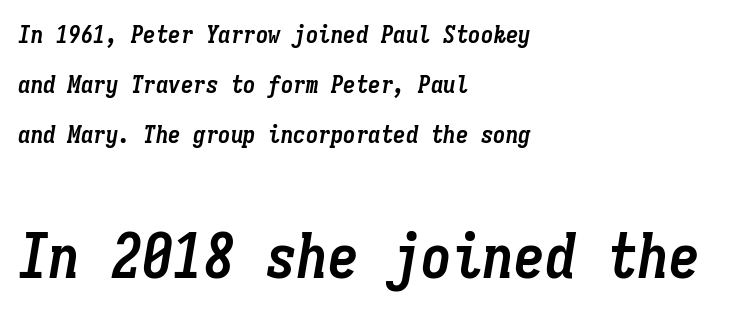
Yep, that's italic — everything's leaning. The more generous point size was reserved for the lower chunk. Unmarked baselines from the first word to the last. In CSS terms this would be text-align: left. Strokes here are thick enough to call this a true bold.
